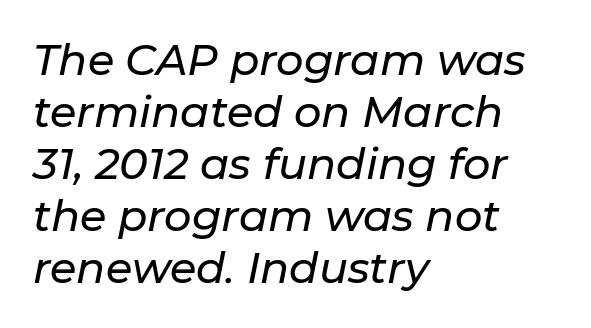
{"italic": "yes", "lean": "right", "slant_degrees": 11, "width": "normal", "stroke_contrast": "low", "x_height": "medium", "monospaced": "no", "underline": "no", "align": "left", "line_spacing_ratio": 1.21, "letter_spacing": "normal", "letter_spacing_em": 0.0, "glyph_px": 43}
